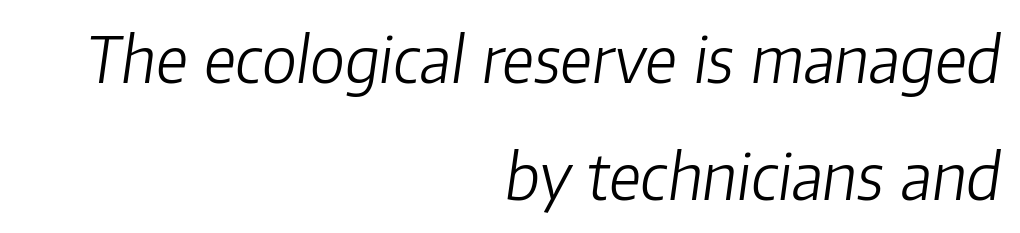
Letter spacing: default. You could not count columns in this text — the font is proportionally spaced. Visually the block forms a straight wall on the right and a jagged coastline on the left. Emphasis-style slanted type is in use.
